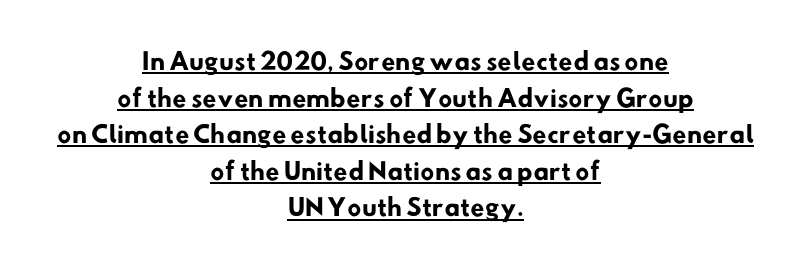
{"bold": "yes", "underline": "yes", "align": "center", "line_spacing": "normal", "line_spacing_ratio": 1.59, "letter_spacing": "normal", "letter_spacing_em": 0.0, "glyph_px": 23}
